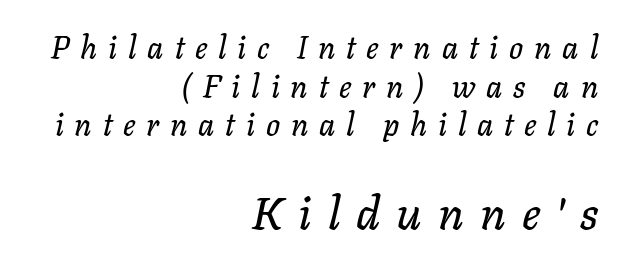
Has an underline been added? It has not. Does the lettering tilt? It does — this is italic. This sample keeps an unexceptional amount of space between lines. The setting favours the right margin, as signatures and pull-quotes sometimes do. Of the two passages, the one underneath uses the larger point size.
